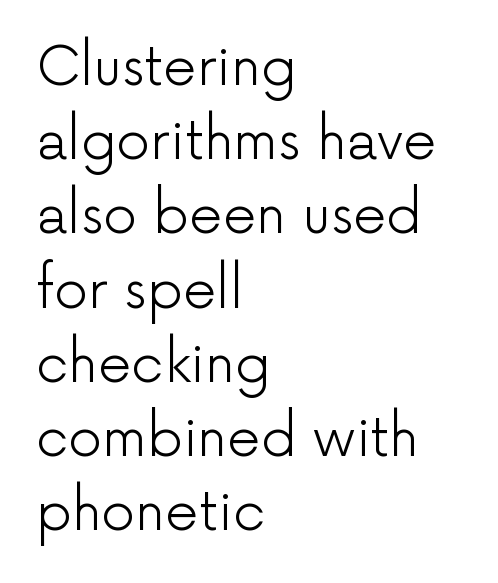
The image shows 53 px light sans-serif type, upright; set left-aligned, normal line spacing (1.4x), normal letter spacing, not underlined; low stroke contrast and a medium x-height.
